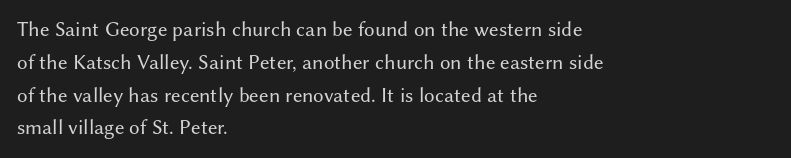
{"italic": "no", "bold": "no", "underline": "no", "align": "left", "line_spacing": "normal", "line_spacing_ratio": 1.56, "letter_spacing": "normal", "letter_spacing_em": 0.0, "glyph_px": 21}
